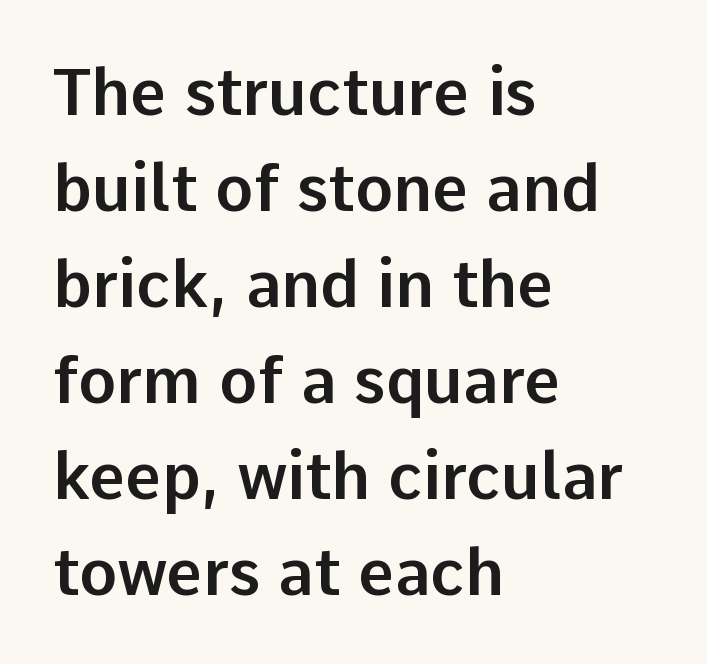
The image shows 64 px sans-serif type, upright; set left-aligned, normal line spacing (1.5x), normal letter spacing, not underlined; low stroke contrast and a medium x-height.
